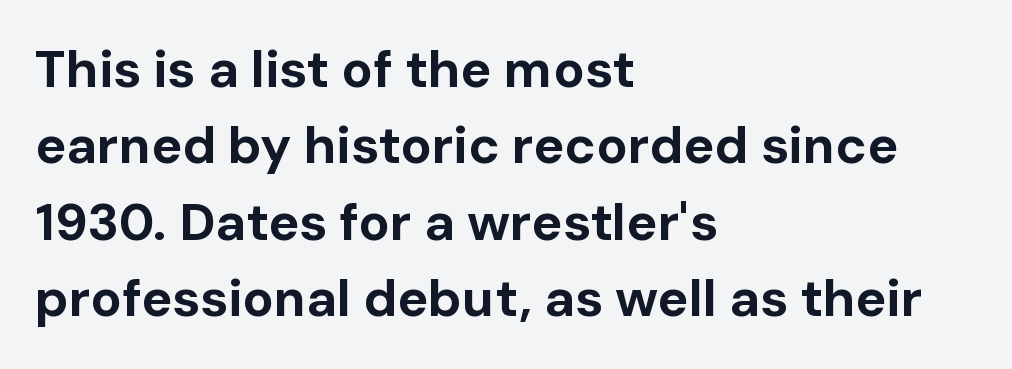
The image shows 52 px bold sans-serif type, upright; set left-aligned, normal line spacing (1.47x), normal letter spacing, not underlined; low stroke contrast and a medium x-height.
